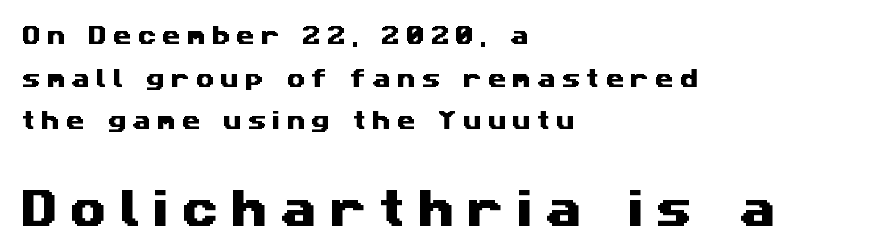
Q: Is the typeface a serif or a sans-serif typeface? A: Sans-serif.
Q: Is the text underlined? A: No.
Q: How is the paragraph aligned? A: Left-aligned.
Q: Is the spacing between letters normal or unusually wide? A: Unusually wide.
Q: Is the spacing between lines tight, normal or loose? A: Loose.
Q: Which block of text is set in a larger size, the first (top) or the second (bottom)? A: The second (bottom) one.
Q: Width (condensed, normal, or wide)? A: Wide.
Q: Stroke contrast? A: Medium.
Q: x-height? A: Medium.
Q: Monospaced? A: No.
